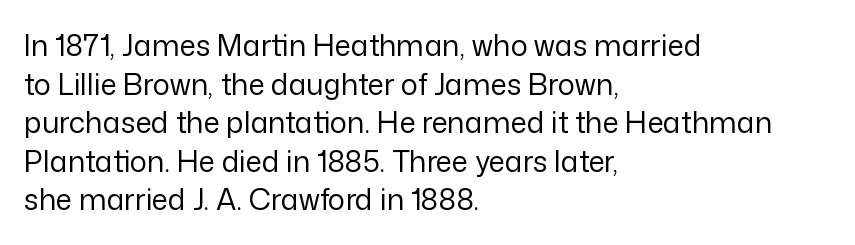
{"serif": "no", "italic": "no", "bold": "no", "weight": "regular", "width": "normal", "stroke_contrast": "low", "x_height": "medium", "monospaced": "no", "underline": "no", "align": "left", "line_spacing": "normal", "line_spacing_ratio": 1.33, "letter_spacing": "normal", "letter_spacing_em": 0.0, "glyph_px": 29}
